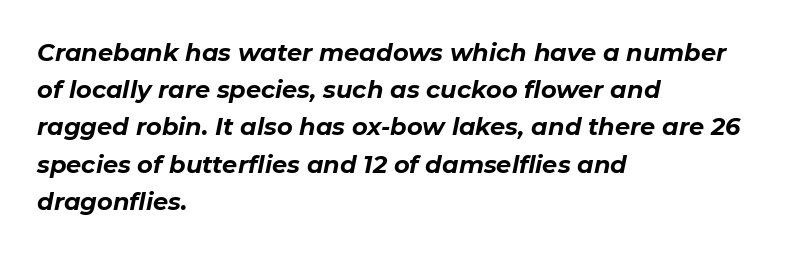
The image shows 24 px bold type, italic (leaning right); set left-aligned, normal line spacing (1.55x), normal letter spacing, not underlined.
